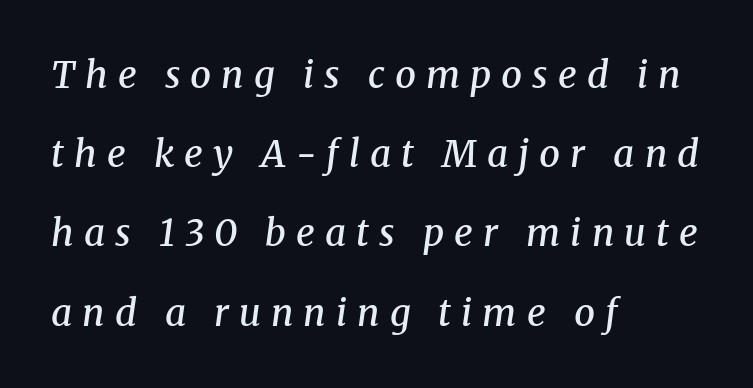
The image shows 37 px semibold serif type, italic (leaning right); set left-aligned, loose line spacing (2.14x), unusually wide letter spacing (+0.27 em), not underlined; medium stroke contrast and a medium x-height.
